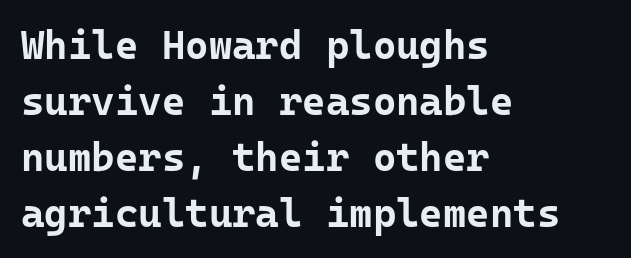
Short note: letters normally spaced. The passage shown stacks its lines at a standard gap. What weight is shown? A full bold with thick strokes. The passage shown is typeset with a sans-serif family.
